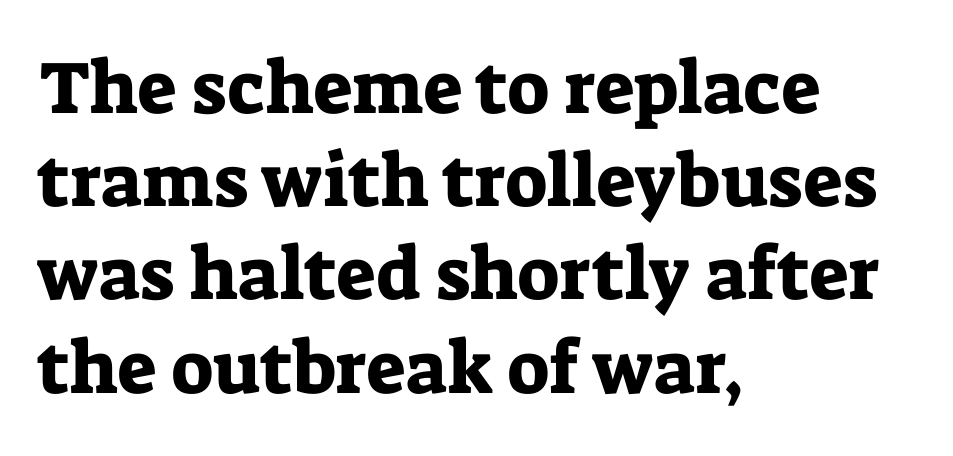
The gaps between neighbouring characters are ordinary and unremarkable. Are there feet on the stems? There are — it's a serif. The letters stand upright; this is a roman face. Rule under the text: the space is simply empty. A classic flush-left, rag-right setting is used for this passage. Regarding leading, the lines here are spaced in the standard way.
